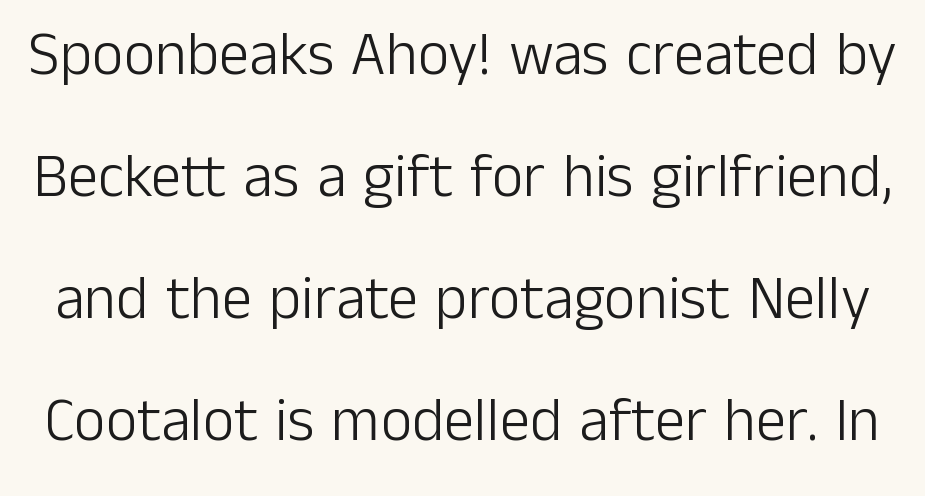
{"serif": "no", "italic": "no", "bold": "no", "weight": "light", "width": "normal", "stroke_contrast": "low", "x_height": "medium", "monospaced": "no", "underline": "no", "line_spacing": "loose", "line_spacing_ratio": 2.0, "letter_spacing": "normal", "letter_spacing_em": 0.0, "glyph_px": 61}
